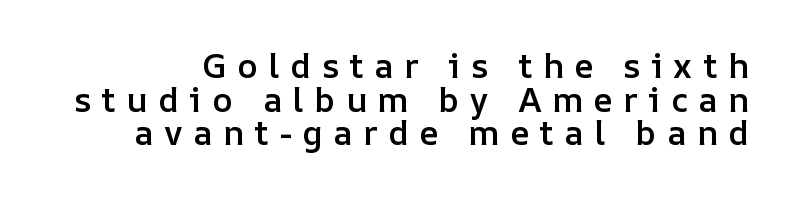
Q: Is the text bold? A: Semi-bold.
Q: Is the text italic (slanted)? A: No, it is upright.
Q: Is the text underlined? A: No.
Q: Is the spacing between letters normal or unusually wide? A: Unusually wide.
Q: Is the spacing between lines tight, normal or loose? A: Tight.
Q: Width (condensed, normal, or wide)? A: Normal.
Q: Stroke contrast? A: Low.
Q: x-height? A: Medium.
Q: Monospaced? A: No.
